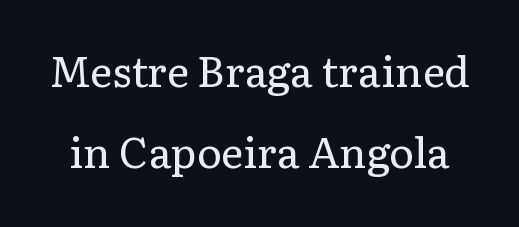
{"serif": "yes", "italic": "no", "bold": "no", "weight": "regular", "width": "normal", "stroke_contrast": "low", "x_height": "medium", "monospaced": "no", "underline": "no", "line_spacing": "loose", "line_spacing_ratio": 1.93, "letter_spacing": "normal", "letter_spacing_em": 0.0, "glyph_px": 42}
